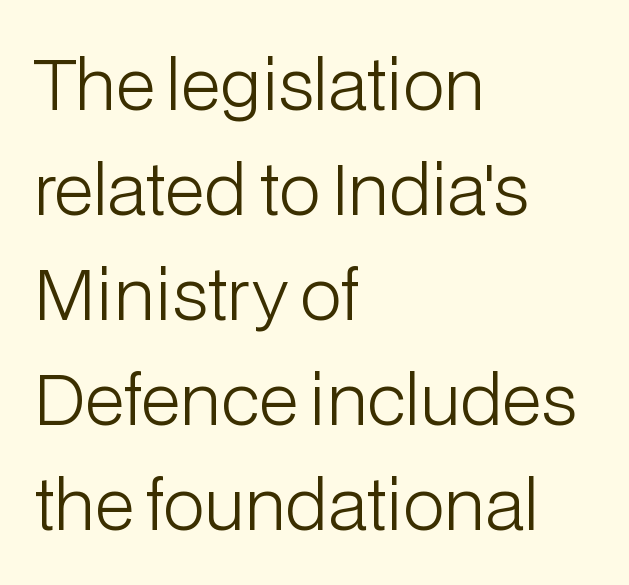
Q: Is the text bold? A: No.
Q: Is the text italic (slanted)? A: No, it is upright.
Q: Is the typeface a serif or a sans-serif typeface? A: Sans-serif.
Q: Is the text underlined? A: No.
Q: How is the paragraph aligned? A: Left-aligned.
Q: Is the spacing between letters normal or unusually wide? A: Normal.
Q: Is the spacing between lines tight, normal or loose? A: Normal.
Q: Width (condensed, normal, or wide)? A: Normal.
Q: Stroke contrast? A: Low.
Q: x-height? A: Medium.
Q: Monospaced? A: No.
